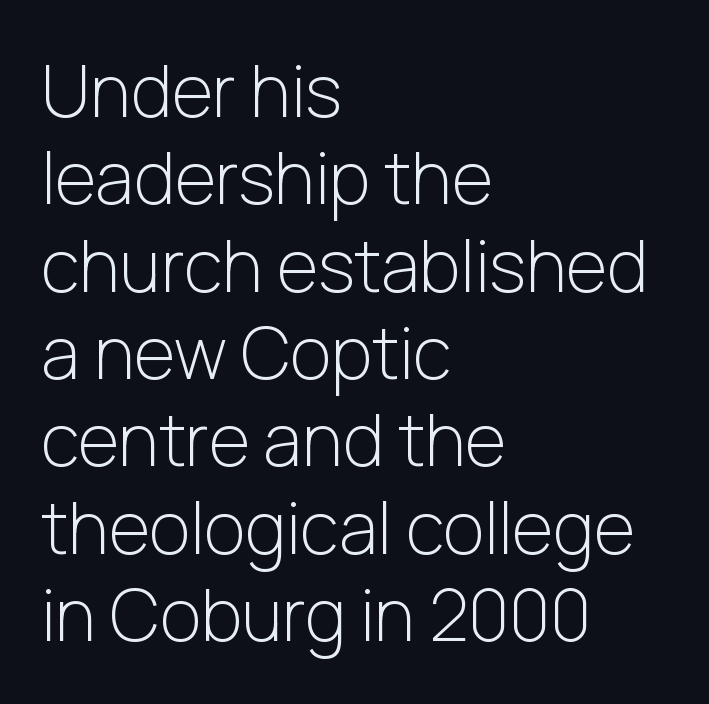
The image shows 71 px light sans-serif type, upright; set left-aligned, line spacing 1.23x, normal letter spacing, not underlined; low stroke contrast and a medium x-height.
